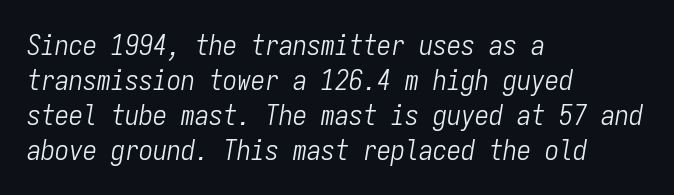
Q: Is the text bold? A: No.
Q: Is the text italic (slanted)? A: Yes, it leans right by about 9 degrees.
Q: Is the text underlined? A: No.
Q: How is the paragraph aligned? A: Left-aligned.
Q: Is the spacing between letters normal or unusually wide? A: Normal.
Q: Is the spacing between lines tight, normal or loose? A: Normal.
Q: Width (condensed, normal, or wide)? A: Condensed.
Q: Stroke contrast? A: Low.
Q: x-height? A: Medium.
Q: Monospaced? A: Yes.
